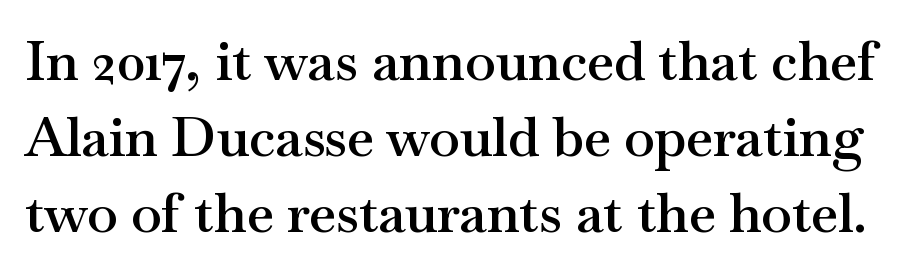
Posture: upright roman. Vertical spacing — default. Little horizontal feet cap the strokes, marking this as serif type. Is the letter spacing exaggerated? No — it looks like the ordinary default. Decoration check: the copy has no underline. Notice the strokes are somewhat thickened but not fully heavy: this is a semibold.
